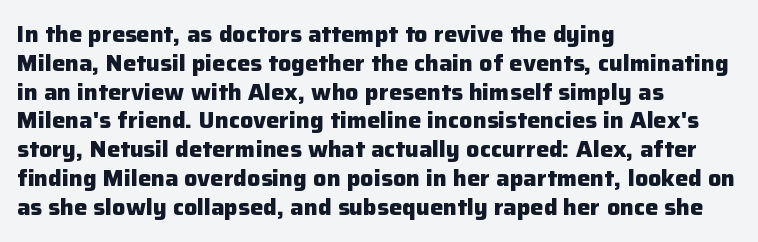
The rows are spaced the way most documents space them. Its strokes are broad and dark, the hallmark of bold type. Posture: upright roman. A bare baseline throughout the passage.
